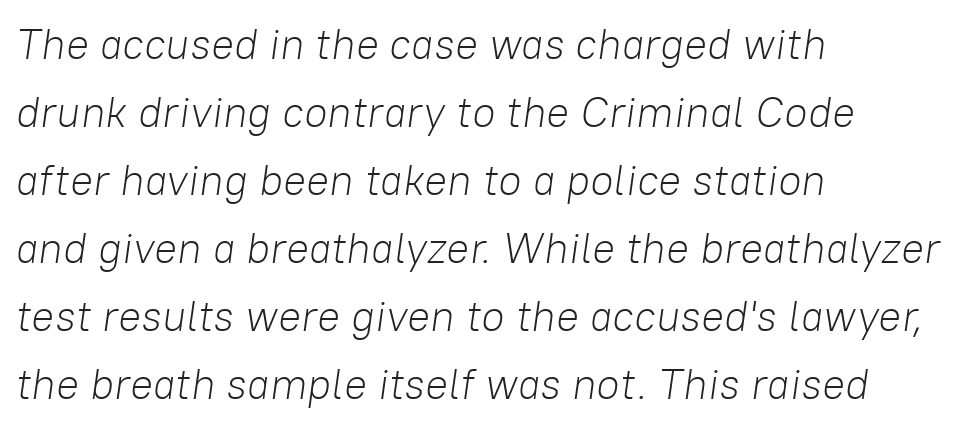
The letters advance in unequal steps, a hallmark of proportional type. Nothing heavy about these letters — not bold at all. This rendering leaves character spacing at its baseline value. Emphasis-style slanted type is in use.
